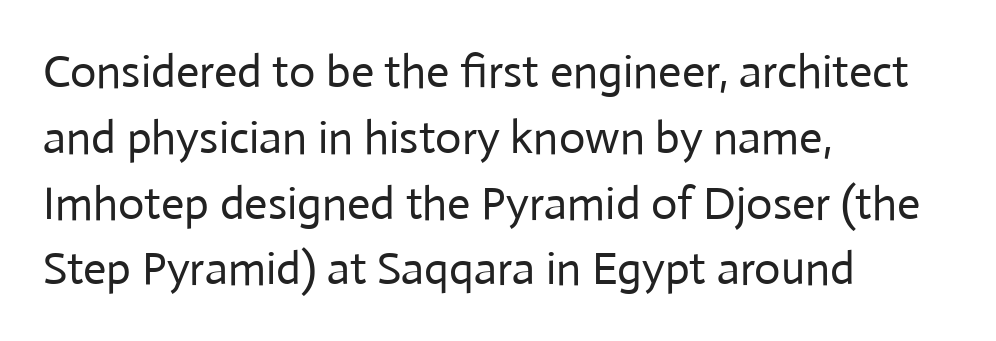
{"serif": "no", "italic": "no", "bold": "no", "weight": "regular", "width": "normal", "stroke_contrast": "low", "x_height": "medium", "monospaced": "no", "underline": "no", "align": "left", "line_spacing": "normal", "line_spacing_ratio": 1.43, "letter_spacing": "normal", "letter_spacing_em": 0.0, "glyph_px": 46}
